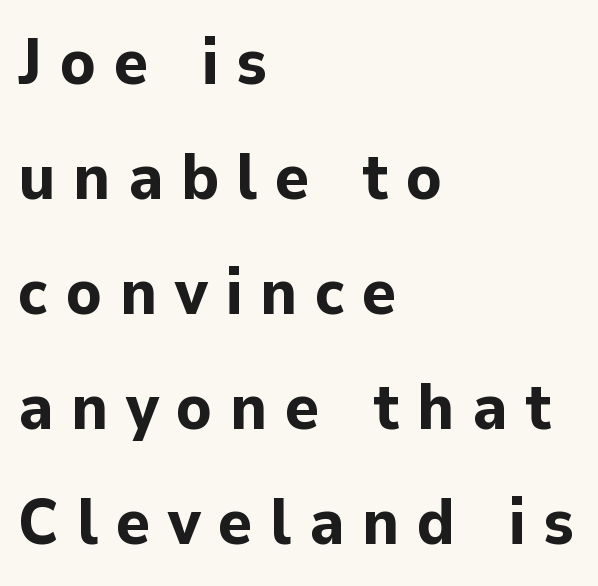
Note the varied advance widths — an 'i' is clearly narrower than an 'm'. Short and long lines alike share a common starting point at left. The foot of each line stays bare and open. Ordinary non-slanted type is in use. These lines are composed in type without serifs. Does extra space separate the letters? Yes, quite a lot of it.
